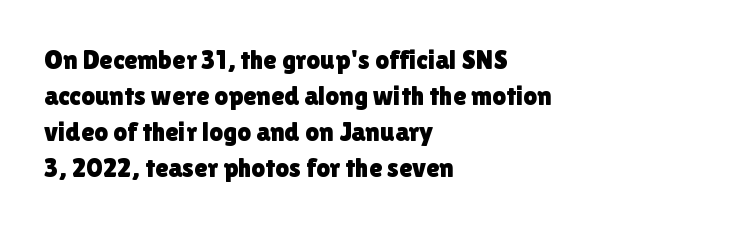
The image shows 27 px text type, upright; set left-aligned, normal line spacing (1.33x), normal letter spacing, not underlined.
